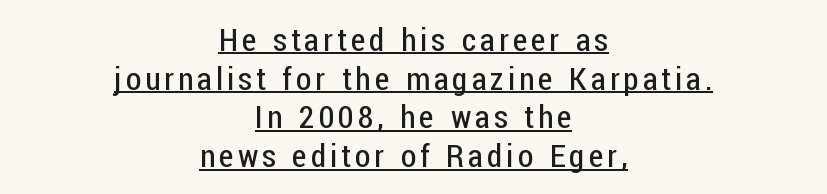
The image shows 32 px regular-weight, condensed sans-serif type, upright; set centered, line spacing 1.21x, underlined; low stroke contrast and a medium x-height.
